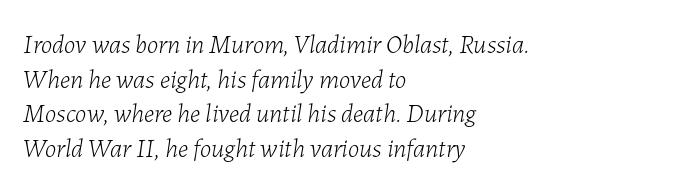
{"italic": "yes", "lean": "right", "slant_degrees": 7, "bold": "no", "underline": "no", "align": "left", "line_spacing": "normal", "line_spacing_ratio": 1.33, "letter_spacing": "normal", "letter_spacing_em": 0.0, "glyph_px": 26}
